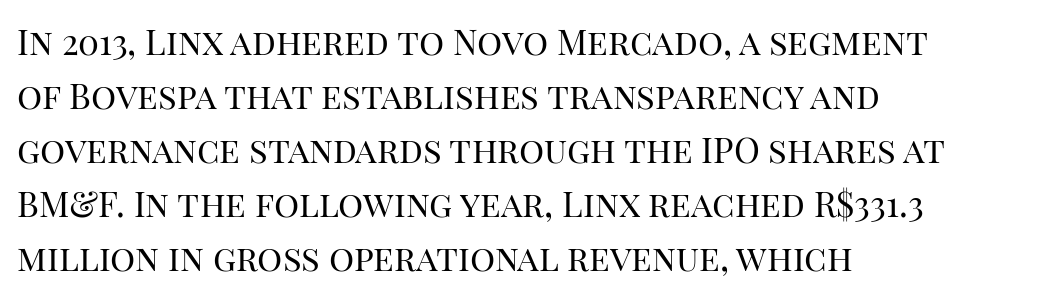
{"serif": "yes", "italic": "no", "bold": "no", "weight": "regular", "width": "normal", "stroke_contrast": "high", "x_height": "large", "monospaced": "no", "underline": "no", "align": "left", "line_spacing": "normal", "line_spacing_ratio": 1.54, "letter_spacing": "normal", "letter_spacing_em": 0.0, "glyph_px": 35}
